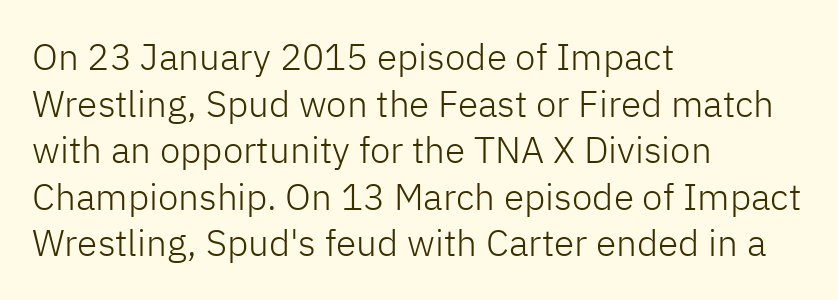
Q: Is the text bold? A: No.
Q: Is the text italic (slanted)? A: No, it is upright.
Q: Is the typeface a serif or a sans-serif typeface? A: Sans-serif.
Q: Is the text underlined? A: No.
Q: How is the paragraph aligned? A: Left-aligned.
Q: Is the spacing between letters normal or unusually wide? A: Normal.
Q: Is the spacing between lines tight, normal or loose? A: Normal.
Q: Width (condensed, normal, or wide)? A: Normal.
Q: Stroke contrast? A: Low.
Q: x-height? A: Medium.
Q: Monospaced? A: No.
